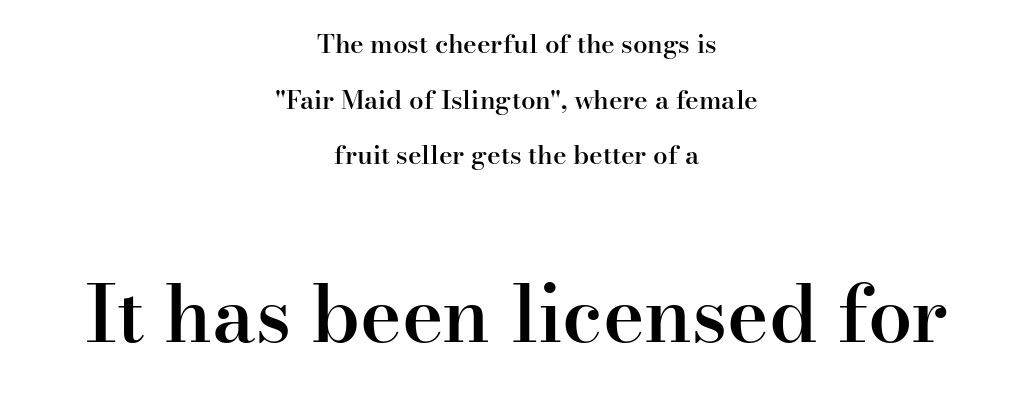
Varying glyph widths throughout — classic text-font behaviour. The lines in this sample share a center point and differ in where they start and stop. Vertically, the passage feels expansive, rows floating well apart. The passage shown has conventional tracking throughout.
